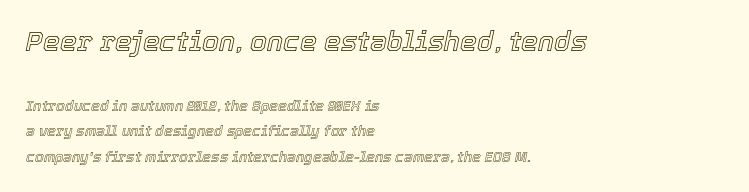
{"italic": "yes", "lean": "right", "slant_degrees": 12, "underline": "no", "align": "left", "line_spacing_ratio": 1.85, "letter_spacing": "normal", "letter_spacing_em": 0.0, "larger_block": "first", "size_ratio": 1.93, "glyph_px": 27}
